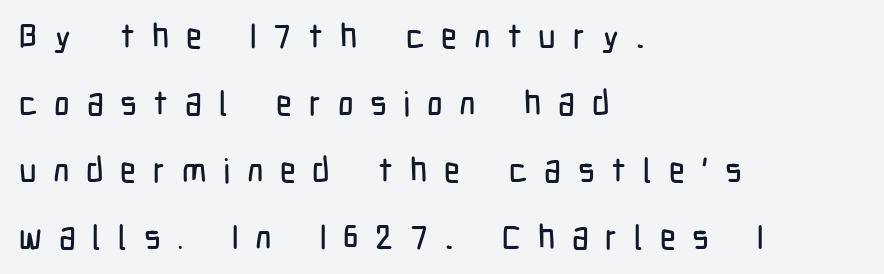
{"serif": "no", "italic": "no", "width": "condensed", "stroke_contrast": "low", "x_height": "medium", "monospaced": "no", "underline": "no", "align": "left", "line_spacing": "loose", "line_spacing_ratio": 1.97, "letter_spacing": "wide", "letter_spacing_em": 0.49, "glyph_px": 34}
